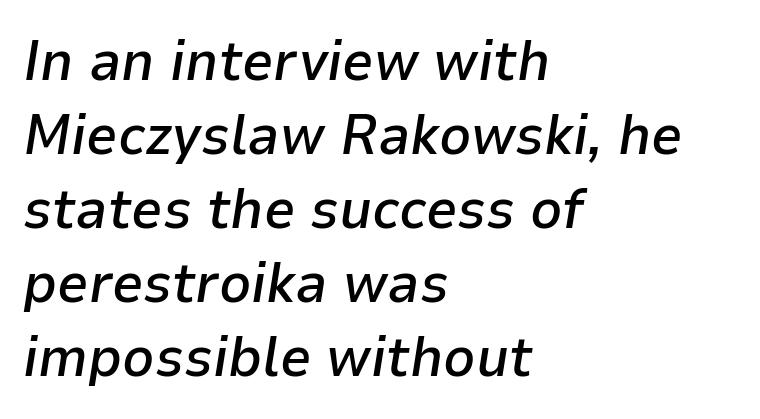
Q: Is the text bold? A: Semi-bold.
Q: Is the text italic (slanted)? A: Yes, it leans right by about 9 degrees.
Q: Is the text underlined? A: No.
Q: How is the paragraph aligned? A: Left-aligned.
Q: Is the spacing between letters normal or unusually wide? A: Normal.
Q: Is the spacing between lines tight, normal or loose? A: Normal.
Q: Width (condensed, normal, or wide)? A: Normal.
Q: Stroke contrast? A: Low.
Q: x-height? A: Medium.
Q: Monospaced? A: No.
